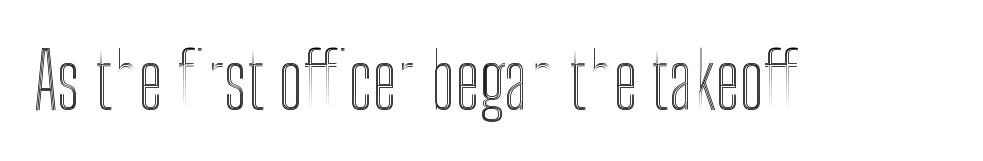
There is no visible air inserted between adjacent glyphs. Posture: straight, roman, zero tilt. The letters advance in unequal steps, a hallmark of proportional type. Quick note: underline off.
